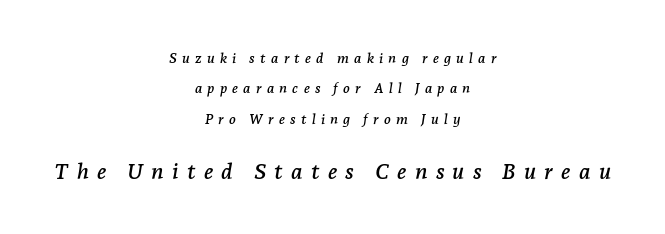
Compared with a flush-left layout, this one balances lines on the center instead. Is there much room between lines? Yes — plenty of vertical air separates them. Glyph-to-glyph distance is far greater than everyday printed text. The text carries the slant typical of an italic or oblique font. Does the bottom block carry the larger type? Yes, it does. The foot of each line stays bare and open.
